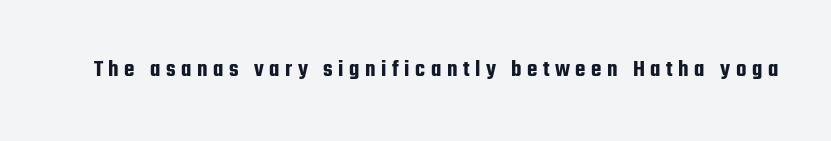
{"italic": "no", "underline": "no", "letter_spacing": "wide", "letter_spacing_em": 0.23, "glyph_px": 24}
